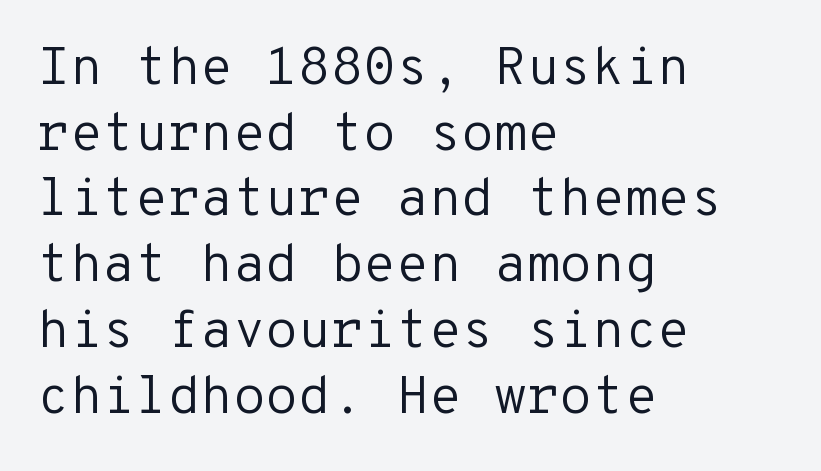
Note the uniform advance width — an 'i' takes as much space as an 'm'. A typesetter would label this face a sans. Decoration check: the copy has no underline. The font's upright variant was chosen for this text.
